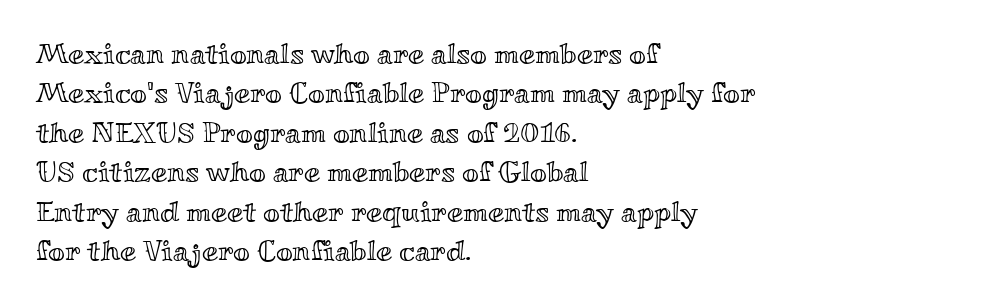
Q: Is the text italic (slanted)? A: No, it is upright.
Q: Is the text underlined? A: No.
Q: How is the paragraph aligned? A: Left-aligned.
Q: Is the spacing between letters normal or unusually wide? A: Normal.
Q: Is the spacing between lines tight, normal or loose? A: Normal.
Q: Width (condensed, normal, or wide)? A: Wide.
Q: x-height? A: Small.
Q: Monospaced? A: No.
